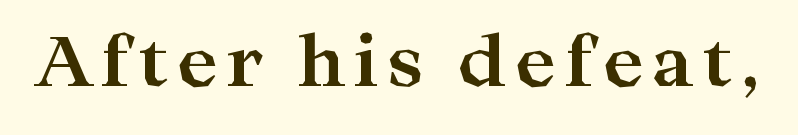
The image shows 70 px bold, wide serif type, upright; set not underlined; high stroke contrast and a medium x-height.
